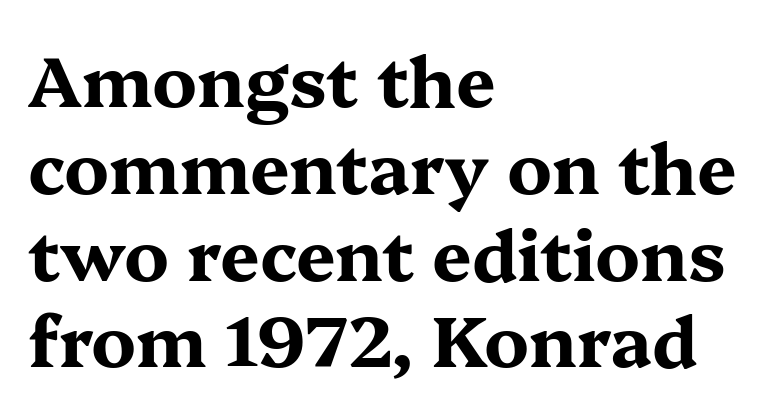
Short note: letters normally spaced. Typesetter's note: full bold, strokes at maximum text heaviness. Italic? Not at all — the glyphs are vertical. The text block is weighted toward the left margin, trailing off unevenly rightward. Character widths vary here, with narrow letters taking less room than wide ones. The gap between lines stays unmarked.
